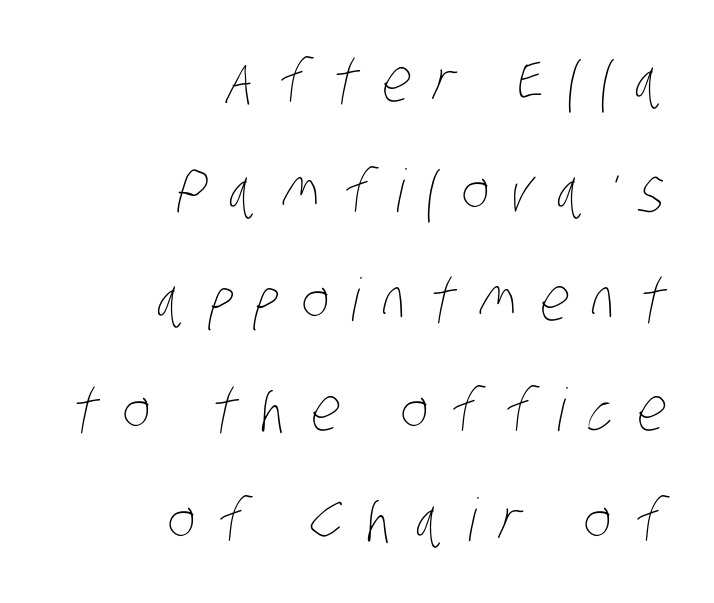
Q: Is the text bold? A: No.
Q: Is the text underlined? A: No.
Q: How is the paragraph aligned? A: Right-aligned.
Q: Is the spacing between letters normal or unusually wide? A: Unusually wide.
Q: Width (condensed, normal, or wide)? A: Condensed.
Q: Stroke contrast? A: Low.
Q: x-height? A: Large.
Q: Monospaced? A: No.
